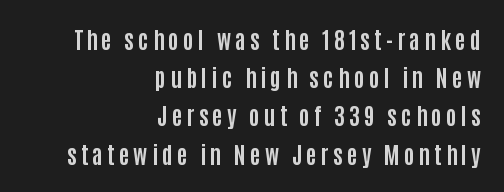
Does the lettering tilt? It doesn't — this is upright. This is heavy type, rendered in bold. Layout note: lines flush right. Just letters on the line, the space beneath them empty.
